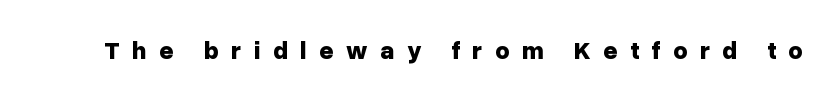
{"italic": "no", "bold": "yes", "underline": "no", "letter_spacing": "wide", "letter_spacing_em": 0.5, "glyph_px": 25}
